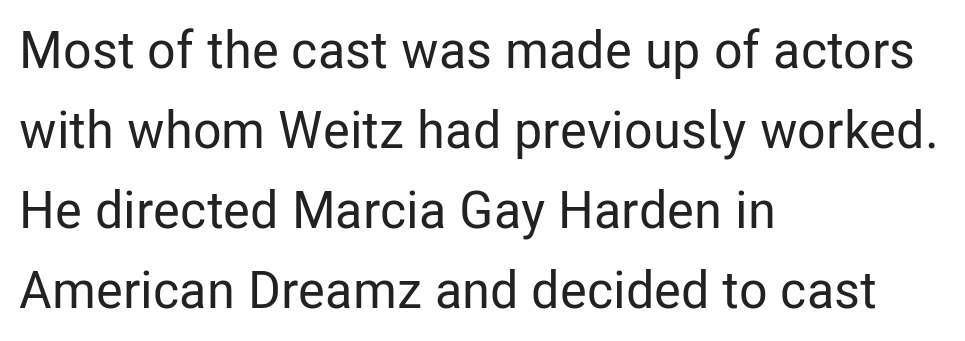
{"serif": "no", "italic": "no", "width": "condensed", "stroke_contrast": "low", "x_height": "medium", "monospaced": "no", "underline": "no", "align": "left", "line_spacing": "normal", "line_spacing_ratio": 1.54, "letter_spacing": "normal", "letter_spacing_em": 0.0, "glyph_px": 52}
